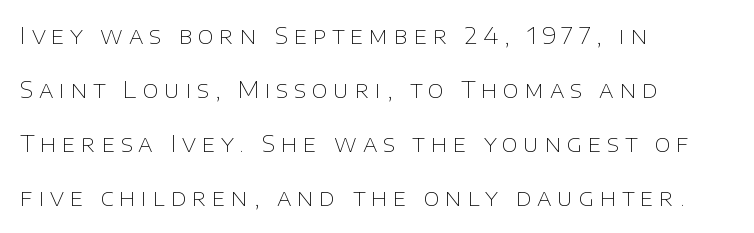
The image shows 23 px text type, upright; set left-aligned, loose line spacing (2.35x), unusually wide letter spacing (+0.25 em), not underlined.
